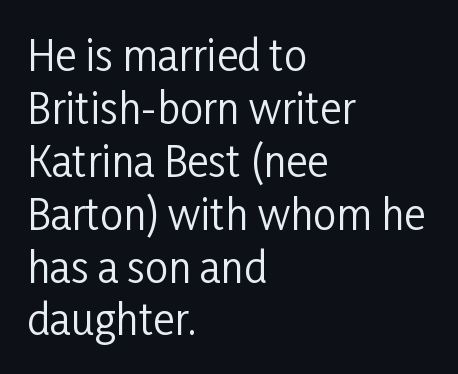
Q: Is the text bold? A: No.
Q: Is the text italic (slanted)? A: No, it is upright.
Q: Is the typeface a serif or a sans-serif typeface? A: Sans-serif.
Q: Is the text underlined? A: No.
Q: How is the paragraph aligned? A: Left-aligned.
Q: Is the spacing between letters normal or unusually wide? A: Normal.
Q: Is the spacing between lines tight, normal or loose? A: Normal.
Q: Width (condensed, normal, or wide)? A: Condensed.
Q: Stroke contrast? A: Low.
Q: x-height? A: Medium.
Q: Monospaced? A: No.
